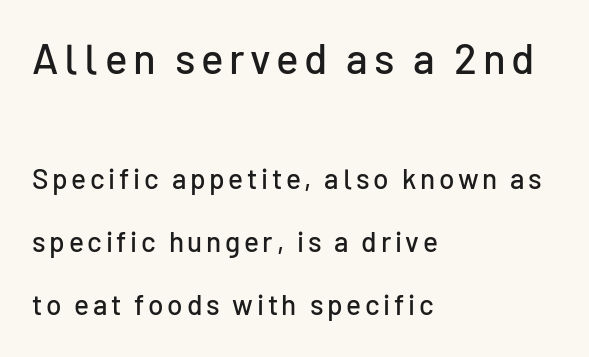
Q: Is the text italic (slanted)? A: No, it is upright.
Q: Is the typeface a serif or a sans-serif typeface? A: Sans-serif.
Q: Is the text underlined? A: No.
Q: How is the paragraph aligned? A: Left-aligned.
Q: Is the spacing between lines tight, normal or loose? A: Loose.
Q: Which block of text is set in a larger size, the first (top) or the second (bottom)? A: The first (top) one.
Q: Width (condensed, normal, or wide)? A: Normal.
Q: Stroke contrast? A: Low.
Q: x-height? A: Medium.
Q: Monospaced? A: No.
